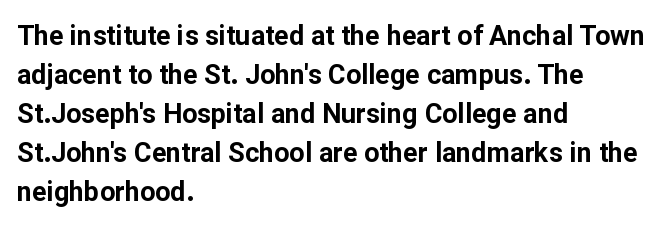
The image shows 27 px bold type, upright; set left-aligned, normal line spacing (1.44x), normal letter spacing, not underlined.
